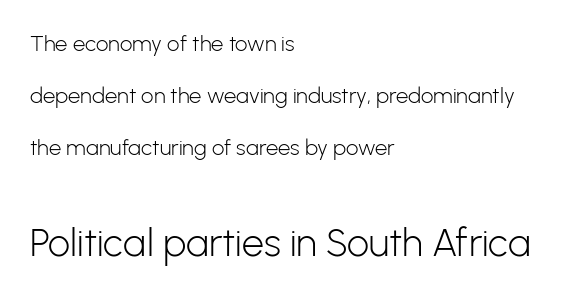
The image shows 39 px light sans-serif type, upright; set left-aligned, loose line spacing (2.37x), normal letter spacing, not underlined; the second (bottom) block is 1.77x larger; low stroke contrast and a medium x-height.
